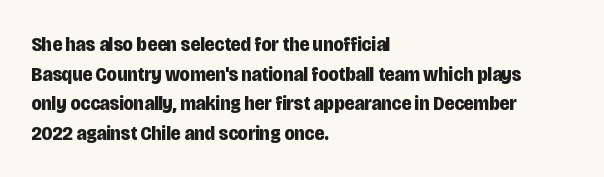
The vertical gap from one line to the next is medium. Beneath every word, the page is bare. Nothing unusual about the tracking: characters are spaced as the font intends. Its strokes are broad and dark, the hallmark of bold type. This sample uses an upright cut, with every glyph sitting square on the baseline. If you drew a ruler down the left edge, every line would touch it.
